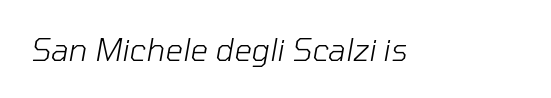
Q: Is the text bold? A: No.
Q: Is the text italic (slanted)? A: Yes, it leans right by about 10 degrees.
Q: Is the text underlined? A: No.
Q: Is the spacing between letters normal or unusually wide? A: Normal.
Q: Width (condensed, normal, or wide)? A: Normal.
Q: Stroke contrast? A: Low.
Q: x-height? A: Medium.
Q: Monospaced? A: No.
